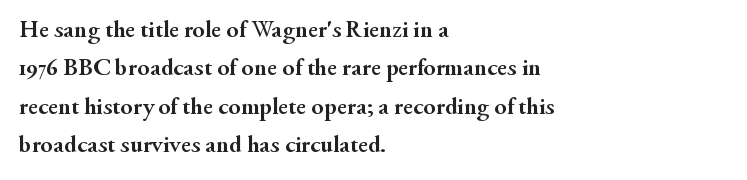
{"italic": "no", "bold": "yes", "underline": "no", "align": "left", "line_spacing": "normal", "line_spacing_ratio": 1.54, "letter_spacing": "normal", "letter_spacing_em": 0.0, "glyph_px": 25}
